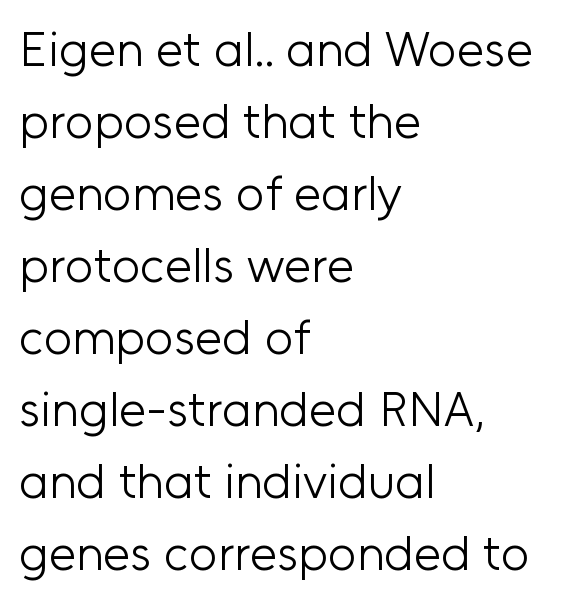
The image shows 49 px light sans-serif type, upright; set left-aligned, normal line spacing (1.47x), normal letter spacing, not underlined; low stroke contrast and a medium x-height.
